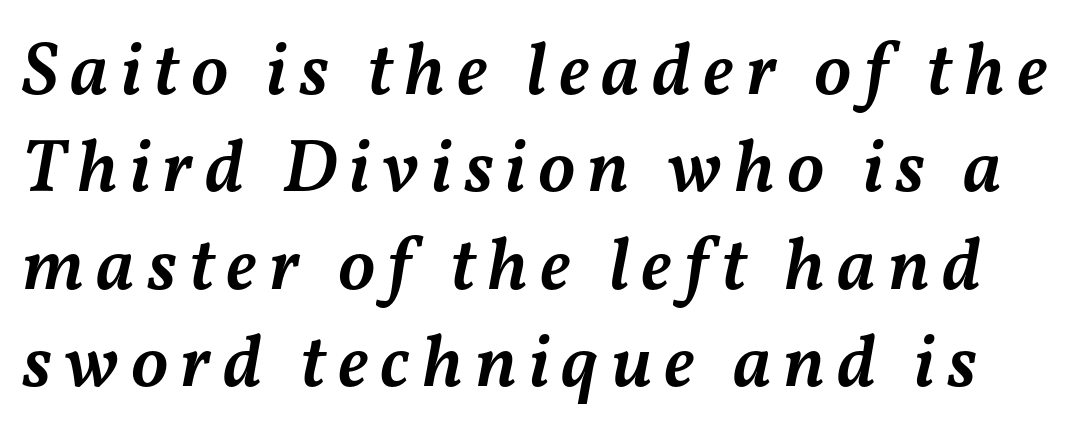
One glance says typical: line gaps are just what's usual. Its strokes are somewhat broadened, the hallmark of semibold type. Slanted lettering throughout. Think of a printed novel: that variable character pitch is what you see here. The foot of each line stays bare and open.
